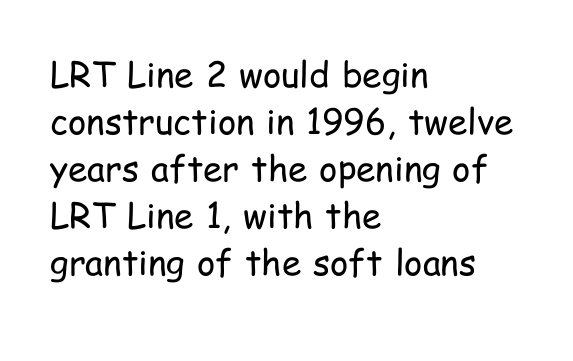
The image shows 35 px regular-weight, condensed sans-serif type, upright; set left-aligned, normal line spacing (1.34x), normal letter spacing, not underlined; low stroke contrast and a medium x-height.
